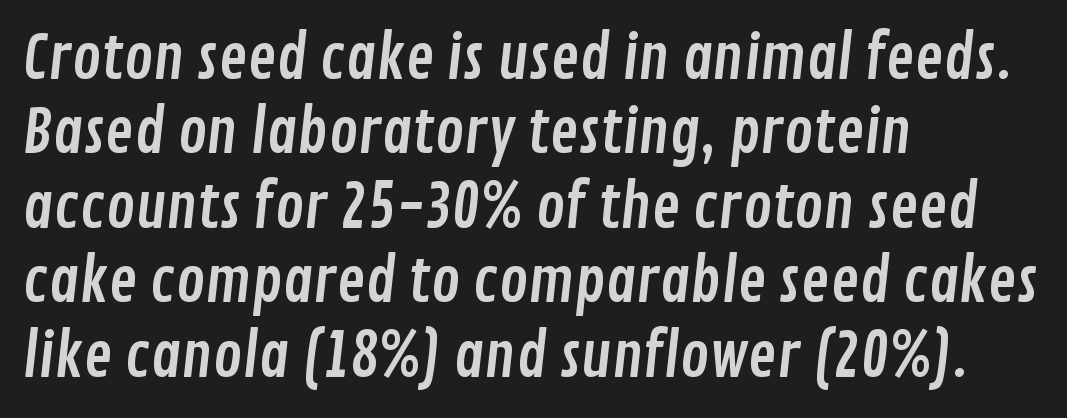
The image shows 60 px condensed sans-serif type; set left-aligned, line spacing 1.24x, normal letter spacing, not underlined; low stroke contrast and a medium x-height.
